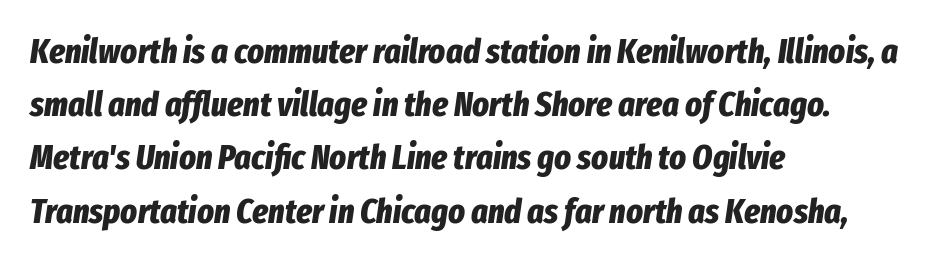
{"italic": "yes", "lean": "right", "slant_degrees": 8, "bold": "yes", "weight": "bold", "width": "condensed", "stroke_contrast": "low", "x_height": "medium", "monospaced": "no", "underline": "no", "align": "left", "line_spacing": "normal", "line_spacing_ratio": 1.52, "letter_spacing": "normal", "letter_spacing_em": 0.0, "glyph_px": 35}
